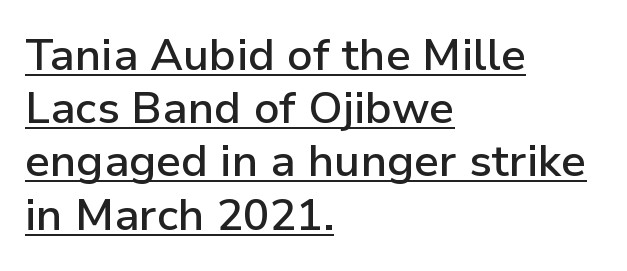
Q: Is the text bold? A: Semi-bold.
Q: Is the text italic (slanted)? A: No, it is upright.
Q: Is the typeface a serif or a sans-serif typeface? A: Sans-serif.
Q: Is the text underlined? A: Yes.
Q: How is the paragraph aligned? A: Left-aligned.
Q: Is the spacing between letters normal or unusually wide? A: Normal.
Q: Width (condensed, normal, or wide)? A: Normal.
Q: Stroke contrast? A: Low.
Q: x-height? A: Medium.
Q: Monospaced? A: No.
